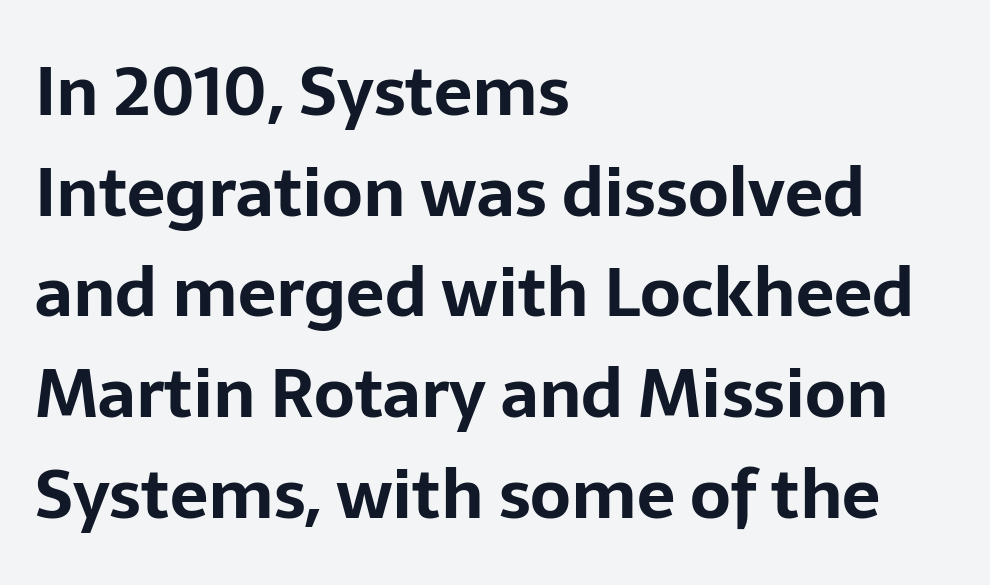
{"serif": "no", "italic": "no", "bold": "yes", "weight": "bold", "width": "normal", "stroke_contrast": "low", "x_height": "medium", "monospaced": "no", "underline": "no", "align": "left", "line_spacing": "normal", "line_spacing_ratio": 1.48, "letter_spacing": "normal", "letter_spacing_em": 0.0, "glyph_px": 68}
